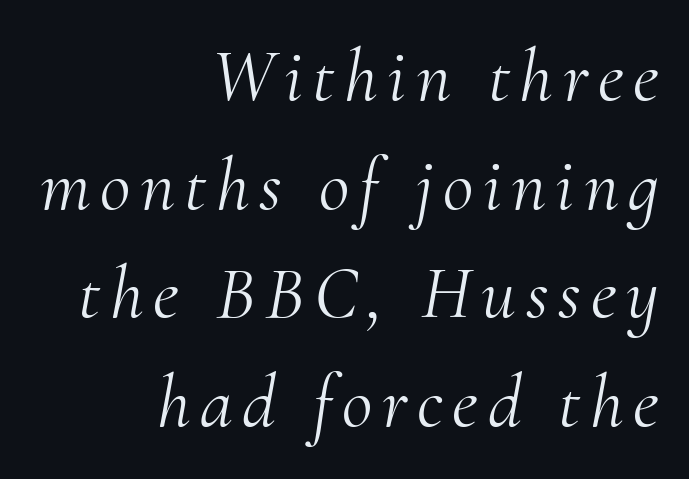
Check where the strokes stop: tiny serifs finish them off. Notice how the stems are inclined rather than vertical — that's the hallmark of italics. Typeset ragged left — the right edge is the straight one. The letterforms sit at book weight or below. The face used here is proportionally spaced, like ordinary book or web type. Nobody drew a line under any word here.
